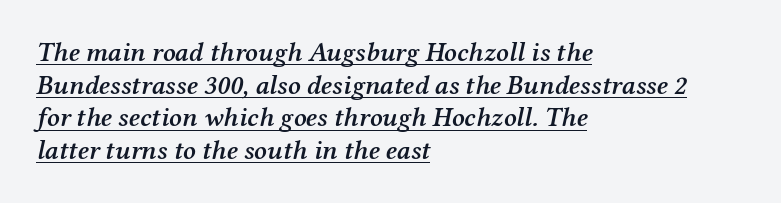
{"italic": "yes", "lean": "right", "slant_degrees": 12, "bold": "semi", "underline": "yes", "align": "left", "line_spacing_ratio": 1.21, "letter_spacing": "normal", "letter_spacing_em": 0.0, "glyph_px": 27}
